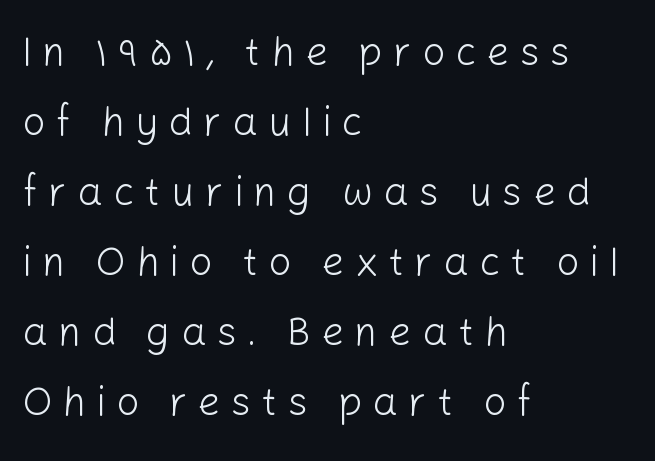
Is there any slant? The stems are plumb. The type family on display is of the sans-serif kind. Here the designer chose a conventional face with non-uniform glyph widths. A typesetter would call this heavily tracked-out type.
